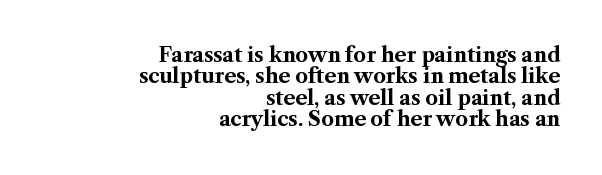
The image shows 20 px bold type, upright; set right-aligned, tight line spacing (1.07x), normal letter spacing, not underlined.
